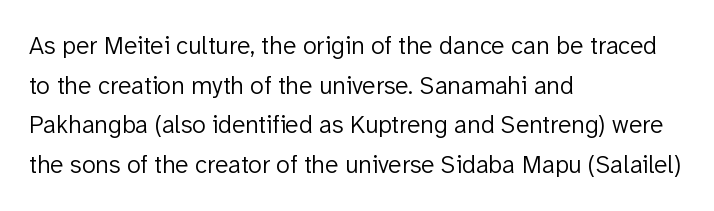
{"italic": "no", "bold": "no", "underline": "no", "align": "left", "line_spacing": "normal", "line_spacing_ratio": 1.59, "letter_spacing": "normal", "letter_spacing_em": 0.0, "glyph_px": 25}
